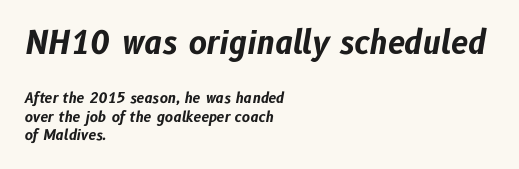
{"italic": "yes", "lean": "right", "slant_degrees": 10, "bold": "yes", "weight": "bold", "width": "normal", "stroke_contrast": "low", "x_height": "medium", "monospaced": "no", "underline": "no", "align": "left", "line_spacing": "normal", "line_spacing_ratio": 1.31, "letter_spacing": "normal", "letter_spacing_em": 0.0, "larger_block": "first", "size_ratio": 2.21, "glyph_px": 31}
